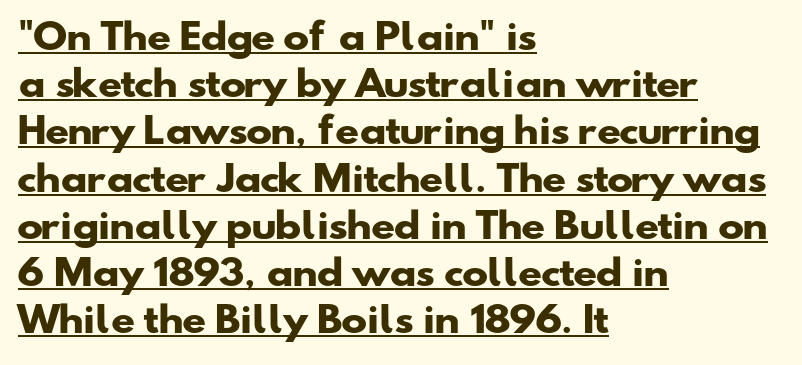
Q: Is the text bold? A: Yes.
Q: Is the typeface a serif or a sans-serif typeface? A: Sans-serif.
Q: Is the text underlined? A: Yes.
Q: How is the paragraph aligned? A: Left-aligned.
Q: Is the spacing between letters normal or unusually wide? A: Normal.
Q: Is the spacing between lines tight, normal or loose? A: Normal.
Q: Width (condensed, normal, or wide)? A: Wide.
Q: Stroke contrast? A: Low.
Q: x-height? A: Small.
Q: Monospaced? A: No.
